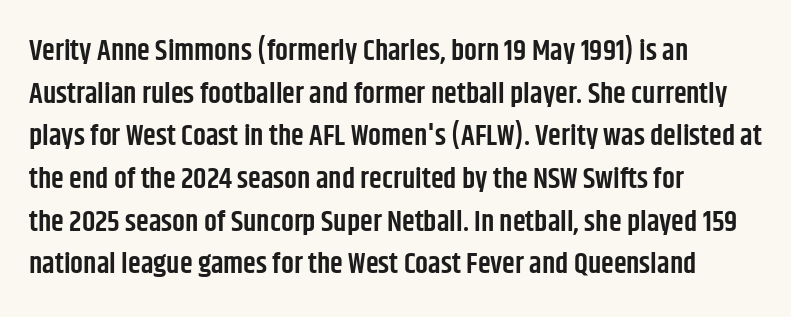
The passage shown is typed in a proportional face where columns would drift. This rendering employs a face without finishing strokes, i.e., a sans-serif. Emphasis by weight is partial: semibold. If you measured baseline to baseline, you'd find a middling distance. Anything drawn beneath the words? Only blank space.
